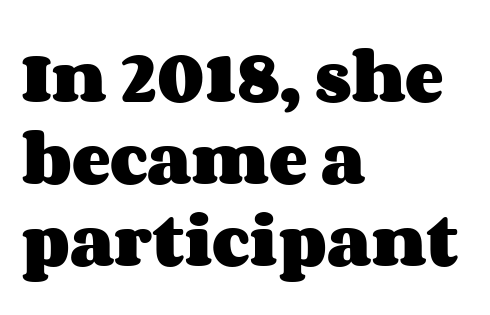
Notice how thick the strokes are: this is what a full bold looks like. Spacing verdict: proportional, widths tailored to each character. Glyph-to-glyph distance matches everyday printed text. The typesetter chose a ragged-right arrangement here. Quick note: not italic, upright.
